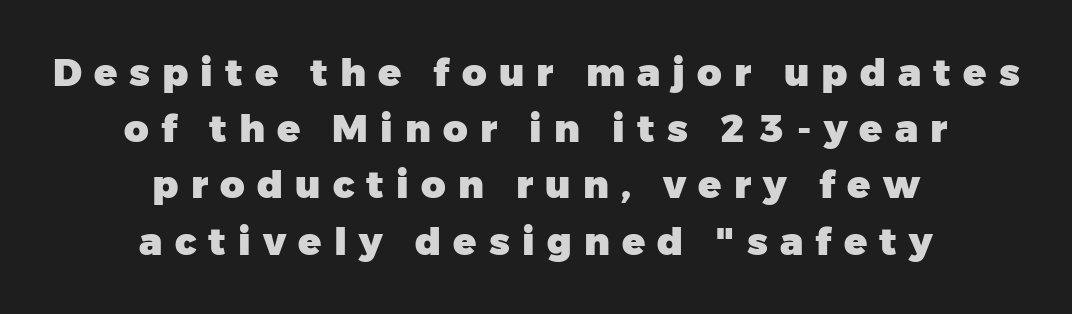
{"serif": "no", "italic": "no", "bold": "yes", "weight": "heavy", "width": "normal", "stroke_contrast": "low", "x_height": "medium", "monospaced": "no", "underline": "no", "align": "center", "line_spacing": "normal", "line_spacing_ratio": 1.48, "letter_spacing": "wide", "letter_spacing_em": 0.32, "glyph_px": 38}
